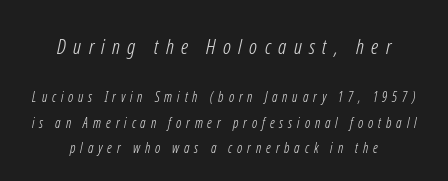
{"bold": "no", "underline": "no", "align": "center", "line_spacing_ratio": 1.85, "letter_spacing": "wide", "letter_spacing_em": 0.35, "larger_block": "first", "size_ratio": 1.5, "glyph_px": 21}
